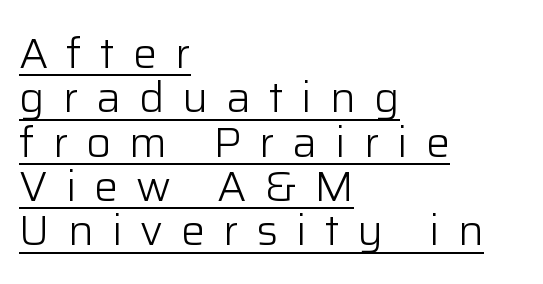
{"serif": "no", "italic": "no", "bold": "no", "weight": "light", "width": "normal", "stroke_contrast": "low", "x_height": "medium", "monospaced": "no", "underline": "yes", "align": "left", "line_spacing": "tight", "line_spacing_ratio": 1.03, "letter_spacing": "wide", "letter_spacing_em": 0.42, "glyph_px": 43}
